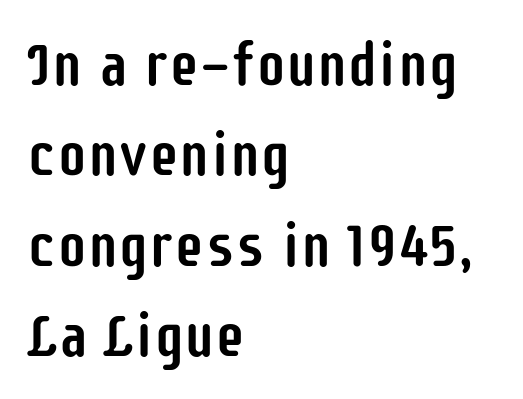
Nobody drew a line under any word here. Layout note: lines flush left. Vertical strokes here are truly vertical. Letter spacing: default.
